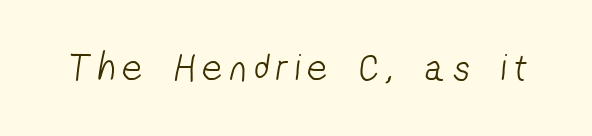
{"serif": "no", "bold": "no", "weight": "light", "width": "condensed", "stroke_contrast": "low", "x_height": "medium", "monospaced": "no", "underline": "no", "letter_spacing": "wide", "letter_spacing_em": 0.2, "glyph_px": 39}
